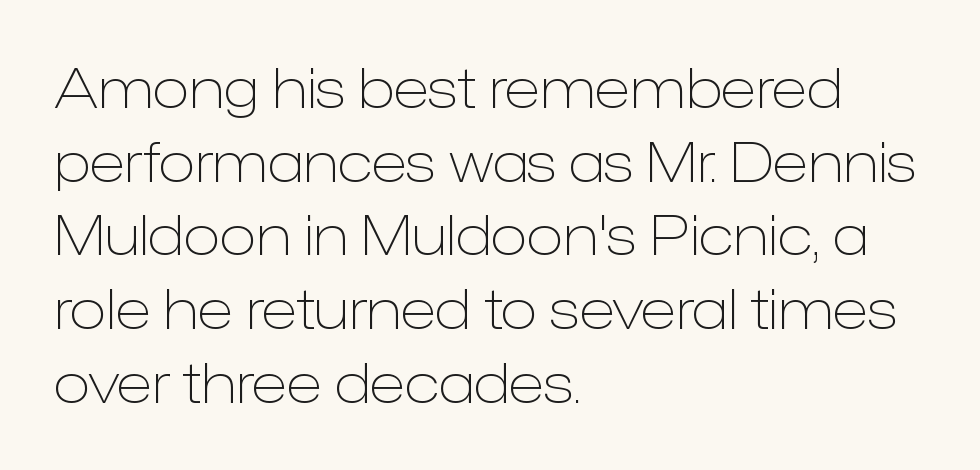
Q: Is the text bold? A: No.
Q: Is the text italic (slanted)? A: No, it is upright.
Q: Is the typeface a serif or a sans-serif typeface? A: Sans-serif.
Q: Is the text underlined? A: No.
Q: How is the paragraph aligned? A: Left-aligned.
Q: Is the spacing between letters normal or unusually wide? A: Normal.
Q: Is the spacing between lines tight, normal or loose? A: Normal.
Q: Width (condensed, normal, or wide)? A: Normal.
Q: Stroke contrast? A: Low.
Q: x-height? A: Medium.
Q: Monospaced? A: No.
